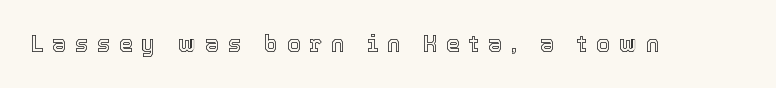
Q: Is the text italic (slanted)? A: No, it is upright.
Q: Is the text underlined? A: No.
Q: Is the spacing between letters normal or unusually wide? A: Unusually wide.
